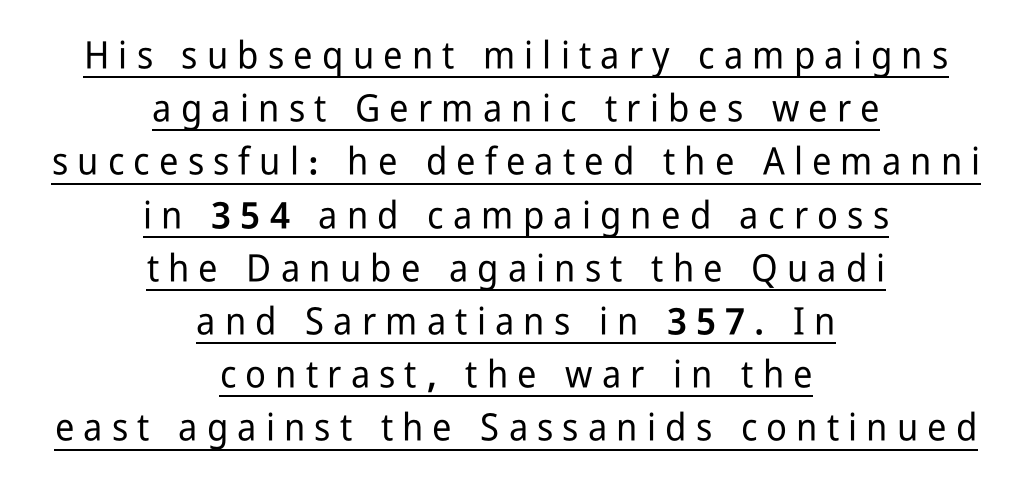
Q: Is the text italic (slanted)? A: No, it is upright.
Q: Is the typeface a serif or a sans-serif typeface? A: Sans-serif.
Q: Is the text underlined? A: Yes.
Q: How is the paragraph aligned? A: Centered.
Q: Is the spacing between letters normal or unusually wide? A: Unusually wide.
Q: Is the spacing between lines tight, normal or loose? A: Normal.
Q: Width (condensed, normal, or wide)? A: Condensed.
Q: Stroke contrast? A: Low.
Q: x-height? A: Medium.
Q: Monospaced? A: No.
